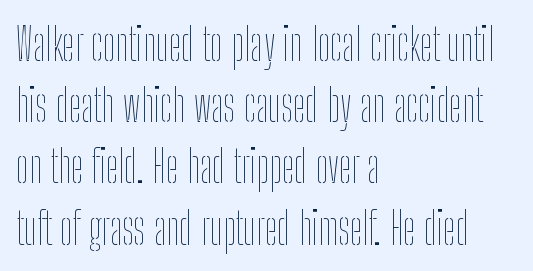
The image shows 45 px thin, condensed type, upright; set left-aligned, normal line spacing (1.36x), normal letter spacing, not underlined; low stroke contrast and a medium x-height.
